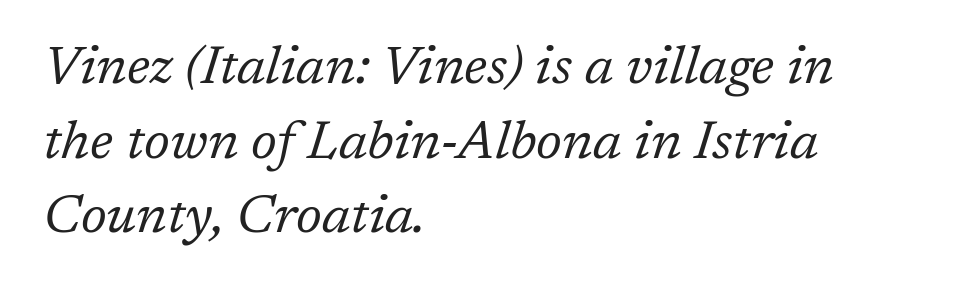
Q: Is the text bold? A: No.
Q: Is the text italic (slanted)? A: Yes, it leans right by about 17 degrees.
Q: Is the typeface a serif or a sans-serif typeface? A: Serif.
Q: Is the text underlined? A: No.
Q: How is the paragraph aligned? A: Left-aligned.
Q: Is the spacing between letters normal or unusually wide? A: Normal.
Q: Is the spacing between lines tight, normal or loose? A: Normal.
Q: Width (condensed, normal, or wide)? A: Normal.
Q: Stroke contrast? A: Low.
Q: x-height? A: Medium.
Q: Monospaced? A: No.
